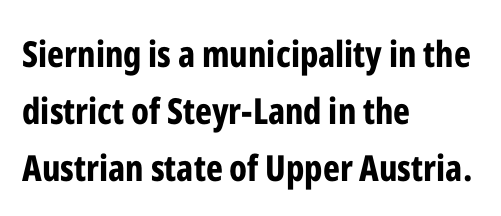
A typesetter would call this leading conventional body-copy spacing. Inter-character spacing is left at the font's built-in metrics. Strokes here are thick enough to call this a true bold. Posture: vertical. The glyphs in this specimen are sans serif.
